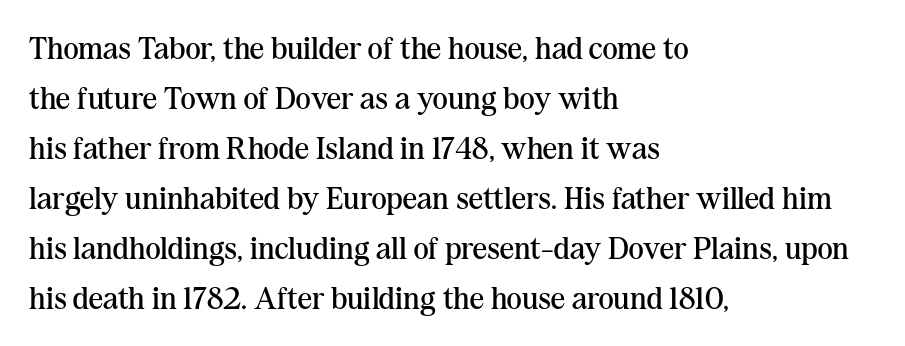
The gap between lines stays unmarked. How would I describe the line gaps? Plain and ordinary. Compared with a centered layout, this one pins lines to the left instead. What kind of face is this? One with serifs.
